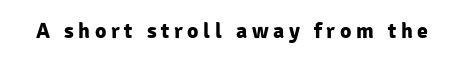
{"italic": "no", "bold": "yes", "underline": "no", "letter_spacing": "wide", "letter_spacing_em": 0.21, "glyph_px": 22}
